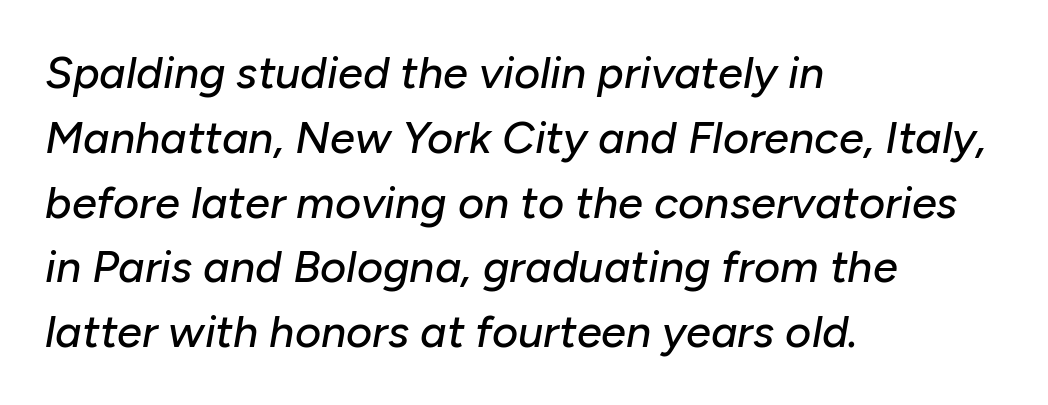
{"italic": "yes", "lean": "right", "slant_degrees": 10, "width": "normal", "stroke_contrast": "low", "x_height": "medium", "monospaced": "no", "underline": "no", "align": "left", "line_spacing": "normal", "line_spacing_ratio": 1.44, "letter_spacing": "normal", "letter_spacing_em": 0.0, "glyph_px": 45}
